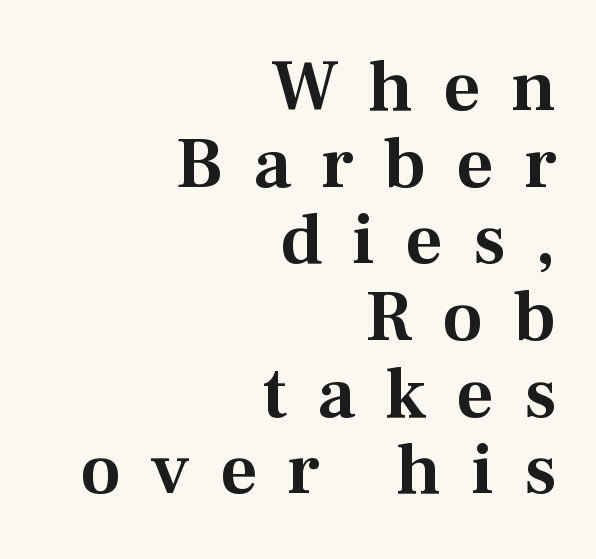
Q: Is the text italic (slanted)? A: No, it is upright.
Q: Is the typeface a serif or a sans-serif typeface? A: Serif.
Q: Is the text underlined? A: No.
Q: How is the paragraph aligned? A: Right-aligned.
Q: Is the spacing between letters normal or unusually wide? A: Unusually wide.
Q: Is the spacing between lines tight, normal or loose? A: Tight.
Q: Width (condensed, normal, or wide)? A: Normal.
Q: Stroke contrast? A: Medium.
Q: x-height? A: Medium.
Q: Monospaced? A: No.
